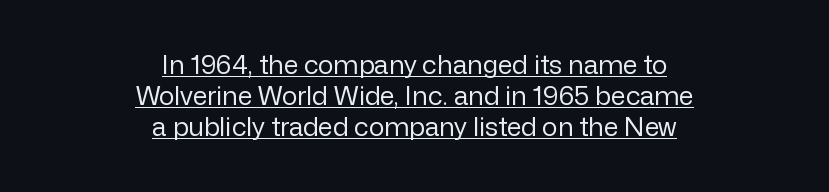
Q: Is the text bold? A: No.
Q: Is the text italic (slanted)? A: No, it is upright.
Q: Is the text underlined? A: Yes.
Q: How is the paragraph aligned? A: Centered.
Q: Is the spacing between letters normal or unusually wide? A: Normal.
